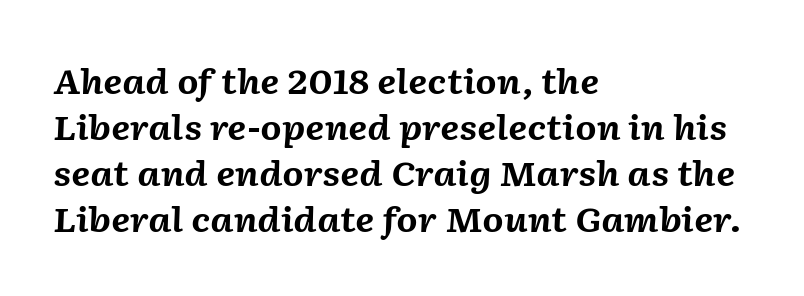
The rendering keeps characters at their native spacing. Strong, thick strokes mark this as bold type. Is this a fixed-width face? No — the glyphs have proportional, varying widths. The passage is arranged the way most books set body copy — flush left. Descender tails drop into unmarked territory. The line-height multiplier appears to be the usual default.
